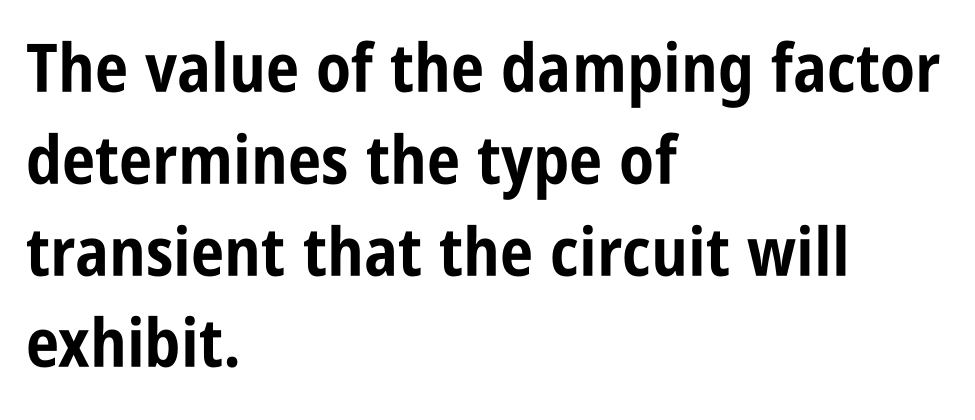
The designer left line spacing at the default. No word sits above an underline. Notice how the stems are strictly vertical — no italics here. Classification — sans serif.
